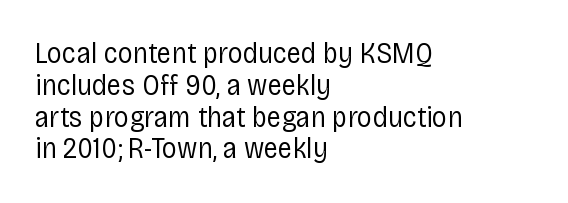
The image shows 30 px regular-weight, condensed sans-serif type, upright; set left-aligned, tight line spacing (1.06x), normal letter spacing, not underlined; low stroke contrast and a large x-height.
